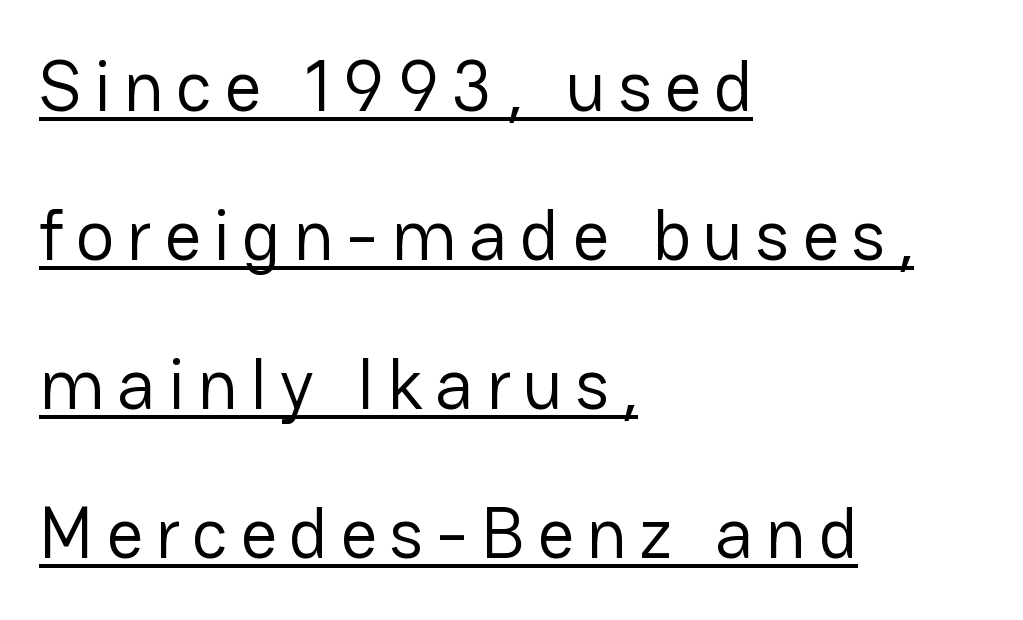
{"serif": "no", "italic": "no", "bold": "no", "weight": "regular", "width": "normal", "stroke_contrast": "low", "x_height": "medium", "monospaced": "no", "underline": "yes", "align": "left", "line_spacing": "loose", "line_spacing_ratio": 2.07, "glyph_px": 72}
